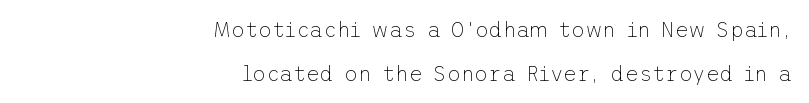
The image shows 21 px text type, upright; set right-aligned, loose line spacing (2.09x), normal letter spacing, not underlined.
